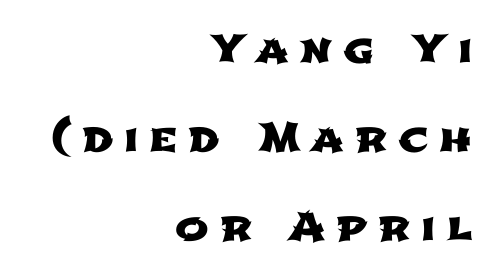
Leading is clearly above the norm, producing a sparse column. Varying glyph widths throughout — classic text-font behaviour. The rendering anchors every line to the right-hand side. Each letter's strokes conclude bluntly, with no projecting serifs. Inter-character spacing is expanded well beyond the font's built-in metrics. Quick note: underline off.
